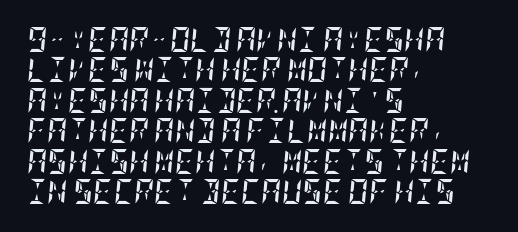
Q: Is the text bold? A: Yes.
Q: Is the text italic (slanted)? A: Yes, it leans right by about 5 degrees.
Q: Is the text underlined? A: No.
Q: How is the paragraph aligned? A: Left-aligned.
Q: Is the spacing between letters normal or unusually wide? A: Normal.
